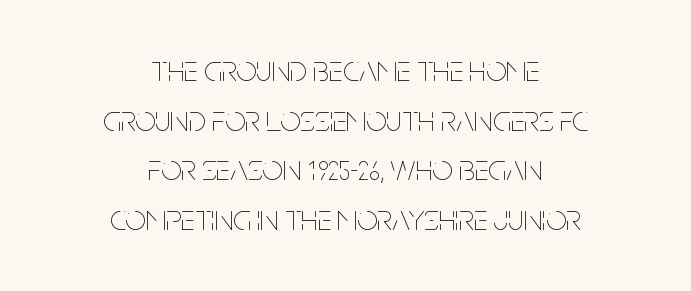
{"italic": "no", "bold": "no", "weight": "thin", "width": "condensed", "stroke_contrast": "low", "x_height": "large", "monospaced": "no", "underline": "no", "align": "center", "line_spacing": "normal", "line_spacing_ratio": 1.38, "letter_spacing": "normal", "letter_spacing_em": 0.0, "glyph_px": 36}
